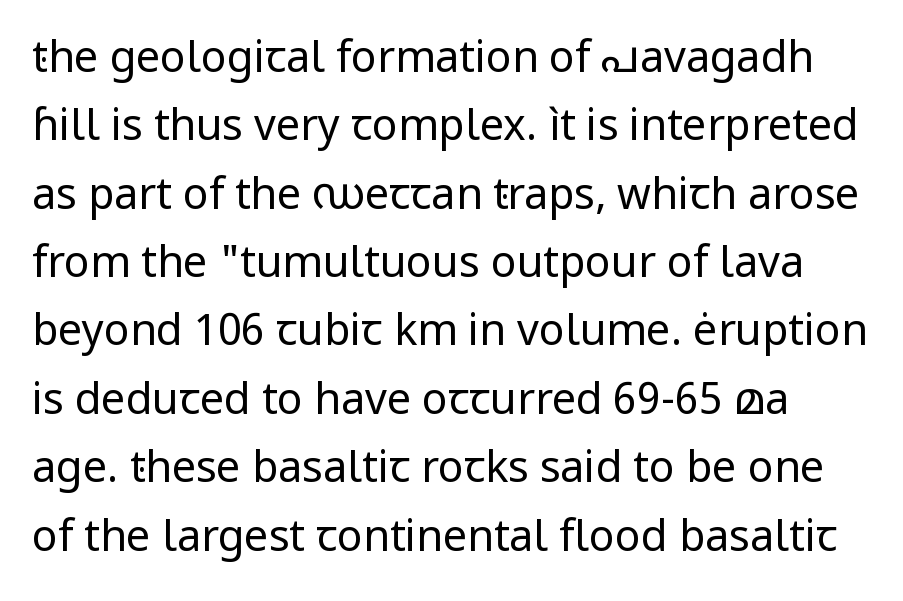
The image shows 43 px regular-weight sans-serif type, upright; set normal line spacing (1.59x), normal letter spacing, not underlined; low stroke contrast and a medium x-height.
